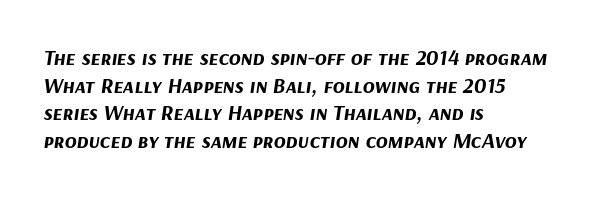
{"italic": "yes", "lean": "right", "slant_degrees": 9, "bold": "yes", "underline": "no", "align": "left", "line_spacing": "normal", "line_spacing_ratio": 1.26, "letter_spacing": "normal", "letter_spacing_em": 0.0, "glyph_px": 22}
